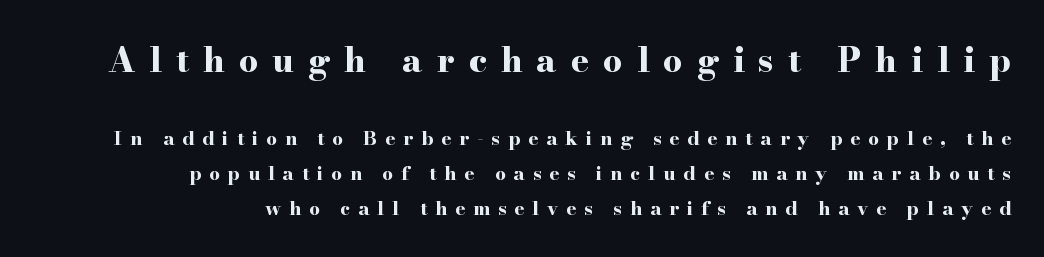
The rendering uses a bold face; every stroke is thick and dark. Examine the stroke ends and you'll spot serifs. Short and long lines alike share a common ending point at right. Decoration check: the copy has no underline.
